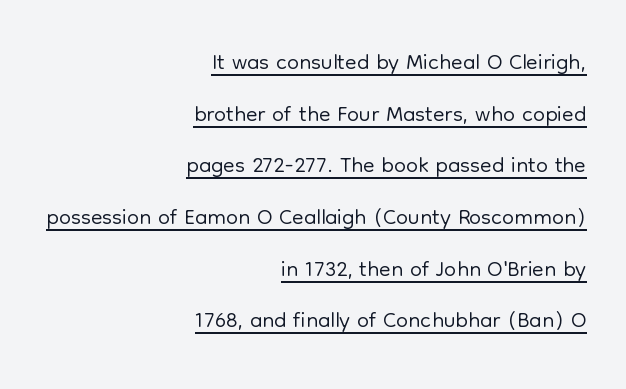
Q: Is the text bold? A: No.
Q: Is the text italic (slanted)? A: No, it is upright.
Q: Is the typeface a serif or a sans-serif typeface? A: Sans-serif.
Q: Is the text underlined? A: Yes.
Q: How is the paragraph aligned? A: Right-aligned.
Q: Is the spacing between letters normal or unusually wide? A: Normal.
Q: Is the spacing between lines tight, normal or loose? A: Normal.
Q: Width (condensed, normal, or wide)? A: Normal.
Q: Stroke contrast? A: Low.
Q: x-height? A: Medium.
Q: Monospaced? A: No.
